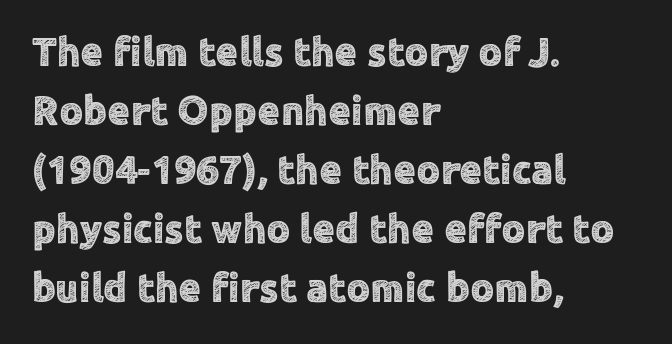
Q: Is the text italic (slanted)? A: No, it is upright.
Q: Is the typeface a serif or a sans-serif typeface? A: Sans-serif.
Q: Is the text underlined? A: No.
Q: How is the paragraph aligned? A: Left-aligned.
Q: Is the spacing between letters normal or unusually wide? A: Normal.
Q: Is the spacing between lines tight, normal or loose? A: Normal.
Q: Width (condensed, normal, or wide)? A: Normal.
Q: x-height? A: Medium.
Q: Monospaced? A: No.
